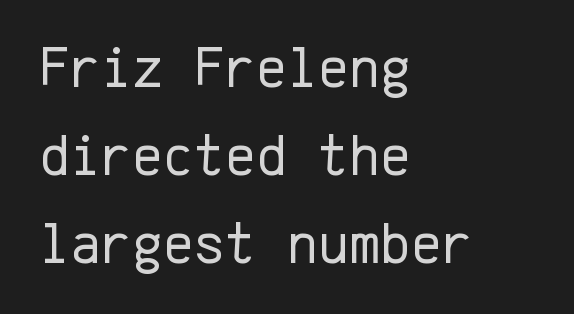
{"serif": "no", "italic": "no", "bold": "no", "weight": "regular", "width": "normal", "stroke_contrast": "low", "x_height": "medium", "monospaced": "yes", "underline": "no", "align": "left", "line_spacing": "normal", "line_spacing_ratio": 1.49, "letter_spacing": "normal", "letter_spacing_em": 0.0, "glyph_px": 59}
